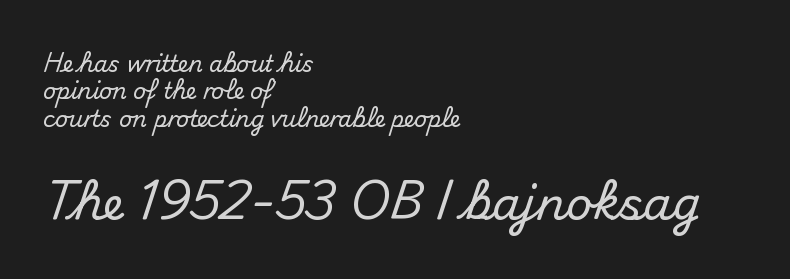
{"serif": "no", "width": "normal", "stroke_contrast": "medium", "x_height": "small", "monospaced": "no", "underline": "no", "align": "left", "line_spacing_ratio": 1.24, "letter_spacing": "normal", "letter_spacing_em": 0.0, "larger_block": "second", "size_ratio": 2.05, "glyph_px": 45}
